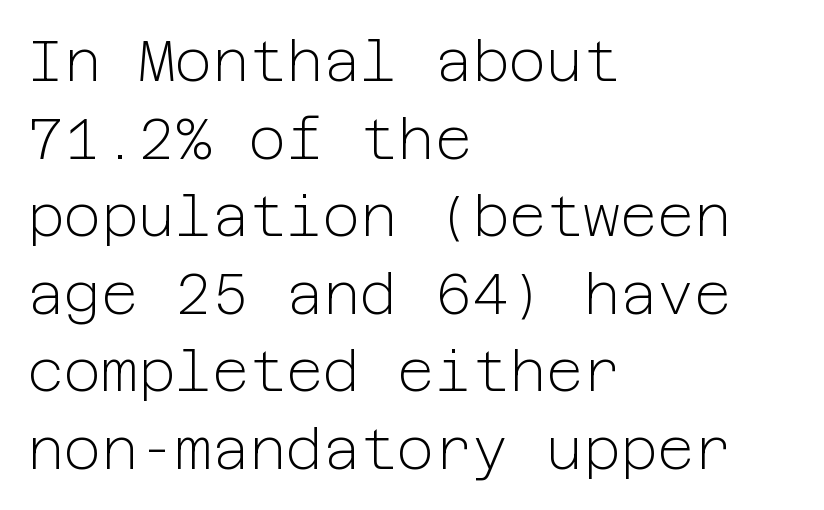
The image shows 57 px light sans-serif type, upright; set left-aligned, normal line spacing (1.36x), normal letter spacing, not underlined; low stroke contrast and a medium x-height.
